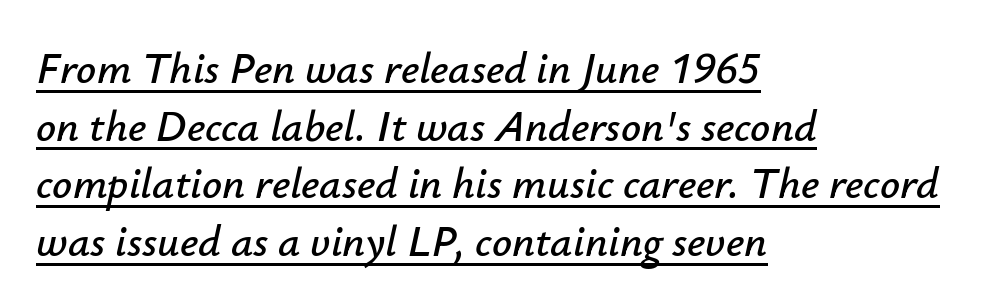
Q: Is the text italic (slanted)? A: Yes, it leans right by about 12 degrees.
Q: Is the text underlined? A: Yes.
Q: How is the paragraph aligned? A: Left-aligned.
Q: Is the spacing between letters normal or unusually wide? A: Normal.
Q: Is the spacing between lines tight, normal or loose? A: Normal.
Q: Width (condensed, normal, or wide)? A: Normal.
Q: Stroke contrast? A: Low.
Q: x-height? A: Small.
Q: Monospaced? A: No.
